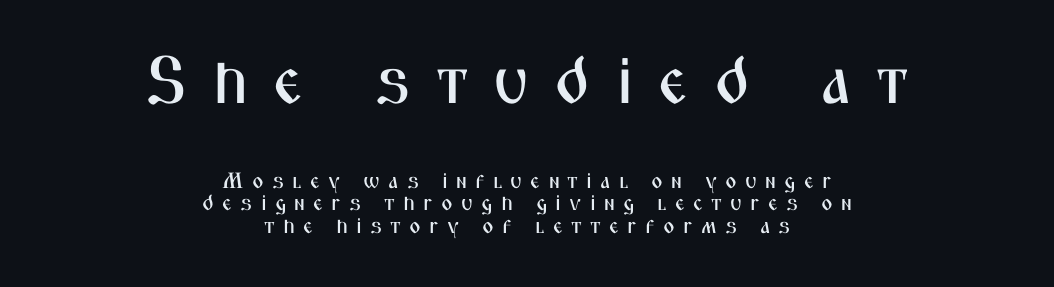
The letterforms stand isolated, each surrounded by extra space. The words here are not underlined. Quick note: interline space is minimal. This is sans-serif lettering, the kind often seen on screens and signage. The type sits square on the baseline with zero lean. Is the block centered? Yes — each line is placed symmetrically about the middle.
